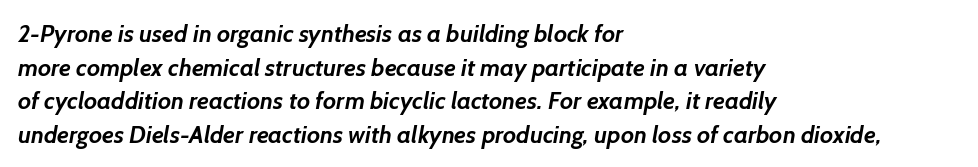
Emphasis by weight is at full strength: bold. Clear beneath every line of the passage. The tracking reads as untouched default to a designer's eye. Horizontal bands of white between lines are of average thickness. Caption: multi-line text, flush left, ragged right.
